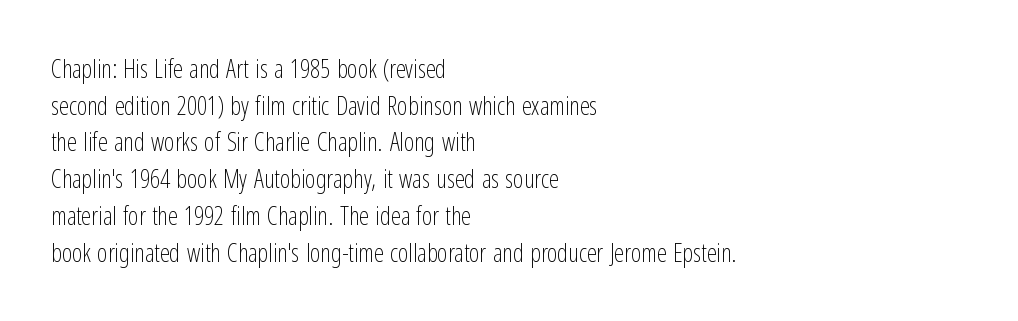
Q: Is the text bold? A: No.
Q: Is the text italic (slanted)? A: No, it is upright.
Q: Is the text underlined? A: No.
Q: How is the paragraph aligned? A: Left-aligned.
Q: Is the spacing between letters normal or unusually wide? A: Normal.
Q: Is the spacing between lines tight, normal or loose? A: Normal.
